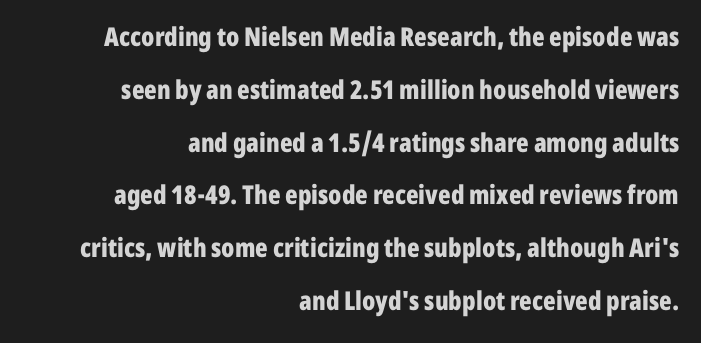
Q: Is the text bold? A: Yes.
Q: Is the text italic (slanted)? A: No, it is upright.
Q: Is the text underlined? A: No.
Q: How is the paragraph aligned? A: Right-aligned.
Q: Is the spacing between letters normal or unusually wide? A: Normal.
Q: Is the spacing between lines tight, normal or loose? A: Loose.
